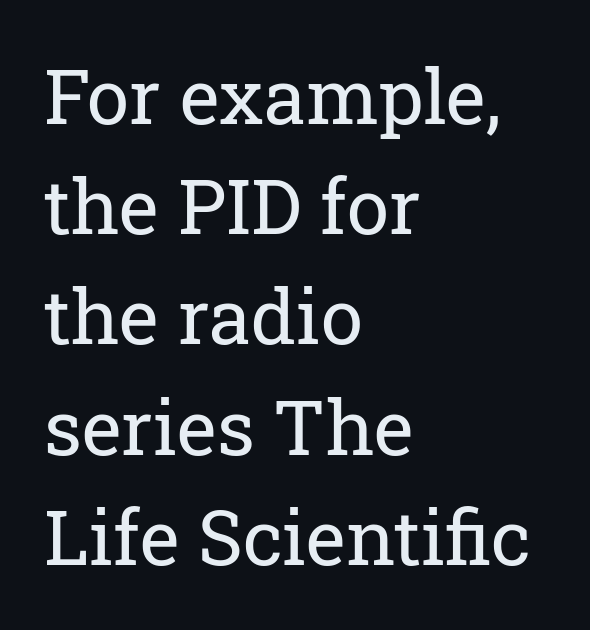
{"serif": "yes", "italic": "no", "bold": "no", "weight": "regular", "width": "normal", "stroke_contrast": "low", "x_height": "medium", "monospaced": "no", "underline": "no", "align": "left", "line_spacing": "normal", "line_spacing_ratio": 1.45, "letter_spacing": "normal", "letter_spacing_em": 0.0, "glyph_px": 76}
